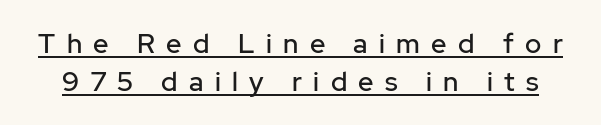
{"italic": "no", "underline": "yes", "line_spacing": "normal", "line_spacing_ratio": 1.39, "letter_spacing": "wide", "letter_spacing_em": 0.42, "glyph_px": 27}
